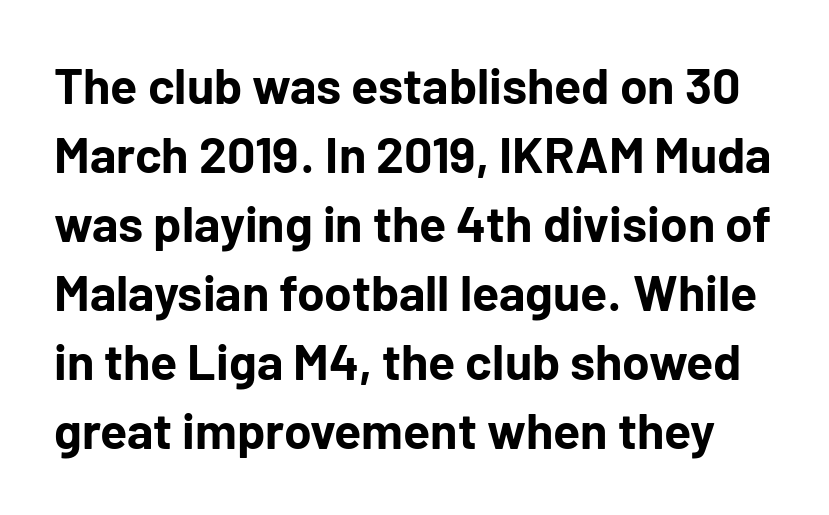
{"serif": "no", "italic": "no", "bold": "yes", "weight": "bold", "width": "normal", "stroke_contrast": "low", "x_height": "medium", "monospaced": "no", "underline": "no", "line_spacing": "normal", "line_spacing_ratio": 1.38, "letter_spacing": "normal", "letter_spacing_em": 0.0, "glyph_px": 50}
